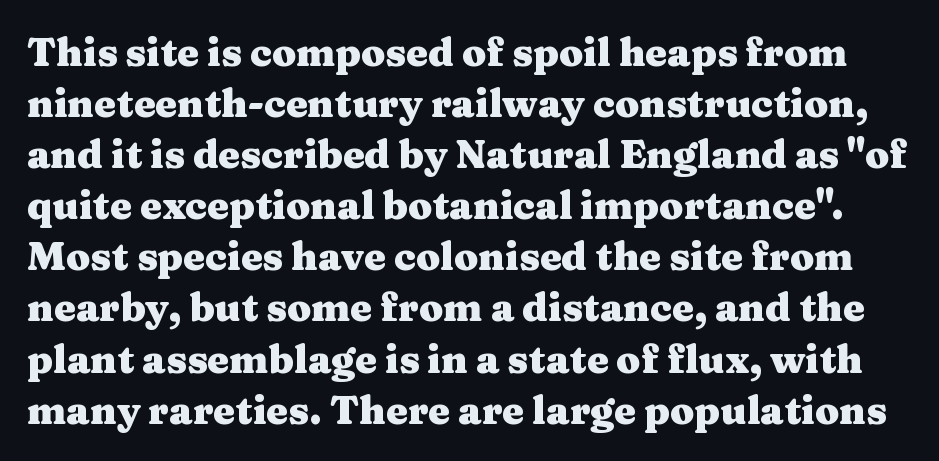
Q: Is the text bold? A: Yes.
Q: Is the text italic (slanted)? A: No, it is upright.
Q: Is the typeface a serif or a sans-serif typeface? A: Serif.
Q: Is the text underlined? A: No.
Q: Is the spacing between letters normal or unusually wide? A: Normal.
Q: Is the spacing between lines tight, normal or loose? A: Normal.
Q: Width (condensed, normal, or wide)? A: Wide.
Q: Stroke contrast? A: Medium.
Q: x-height? A: Medium.
Q: Monospaced? A: No.
